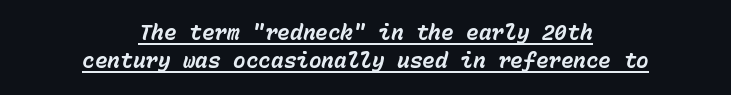
The text carries the slant typical of an italic or oblique font. Teacher's note: observe the equal gaps on both sides — that is centered alignment. Standard letterfit; no display-style spreading of the glyphs. Underlined type.
